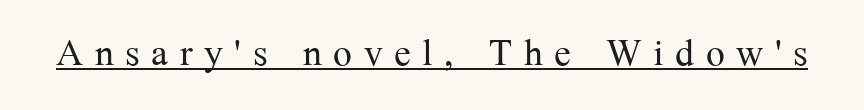
{"serif": "yes", "italic": "no", "bold": "no", "weight": "light", "width": "normal", "stroke_contrast": "medium", "x_height": "medium", "monospaced": "no", "underline": "yes", "letter_spacing": "wide", "letter_spacing_em": 0.23, "glyph_px": 50}
